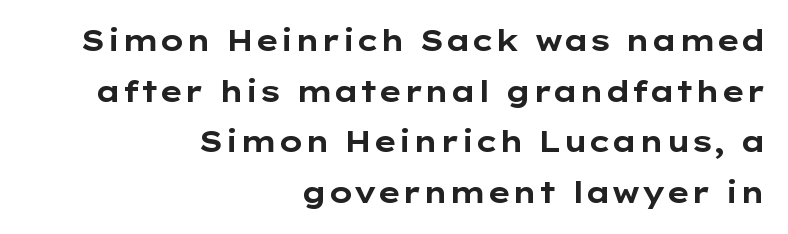
The sample has been set heavy, in full bold. Are there feet on the stems? There aren't — it's a sans. Standard letterfit; no display-style spreading of the glyphs. A roman cut, with each character standing at attention.
